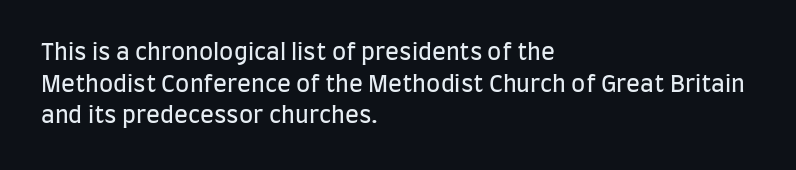
{"italic": "no", "bold": "no", "underline": "no", "align": "left", "line_spacing": "normal", "line_spacing_ratio": 1.38, "letter_spacing": "normal", "letter_spacing_em": 0.0, "glyph_px": 23}
